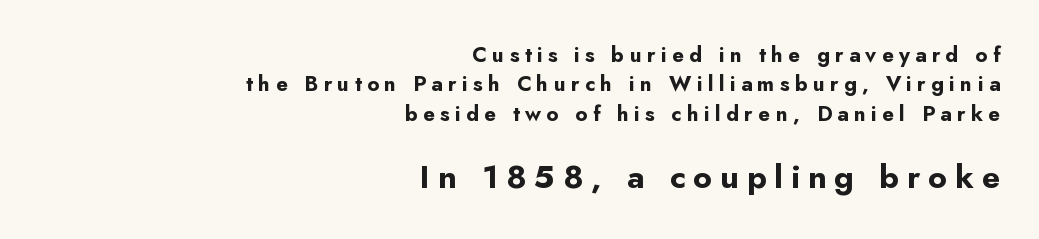
{"serif": "no", "italic": "no", "bold": "yes", "weight": "bold", "width": "normal", "stroke_contrast": "low", "x_height": "small", "monospaced": "no", "underline": "no", "align": "right", "line_spacing": "normal", "line_spacing_ratio": 1.4, "letter_spacing": "wide", "letter_spacing_em": 0.25, "larger_block": "second", "size_ratio": 1.52, "glyph_px": 32}
